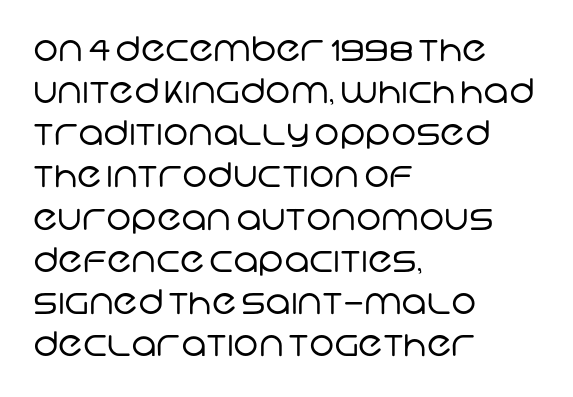
Serif or sans? Sans — the stroke terminals are bare. All the whitespace from short lines collects on the right. The foot of each line stays bare and open. The gaps between neighbouring characters are ordinary and unremarkable.
